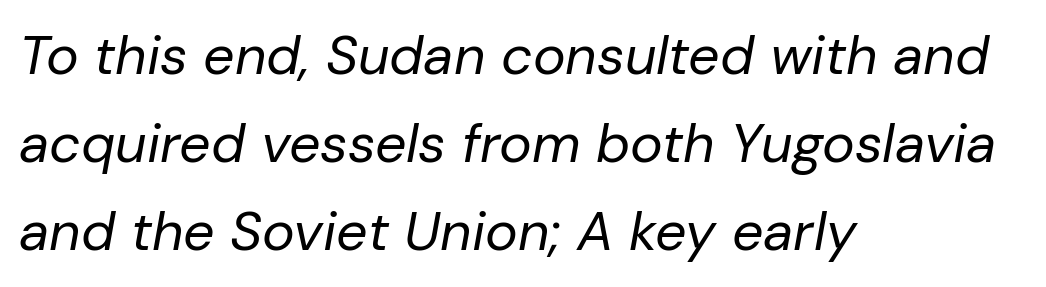
A typesetter would mark this as italic. Leading: standard. Only glyphs here, with clear space below each row. Here the glyphs are tracked normally, forming tight word shapes. This is not heavy type; no bold has been used.
